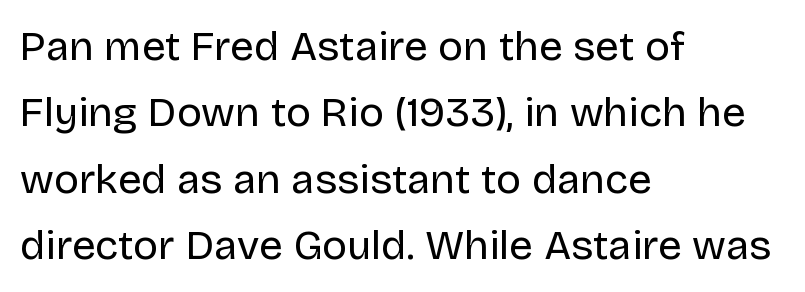
{"serif": "no", "italic": "no", "bold": "no", "weight": "regular", "width": "normal", "stroke_contrast": "low", "x_height": "large", "monospaced": "no", "underline": "no", "align": "left", "line_spacing": "normal", "line_spacing_ratio": 1.58, "letter_spacing": "normal", "letter_spacing_em": 0.0, "glyph_px": 42}
